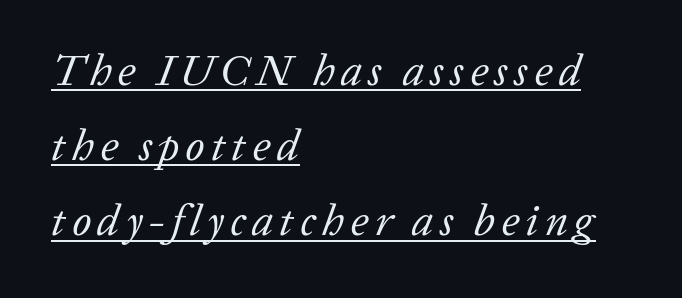
The image shows 44 px regular-weight serif type, italic (leaning right); set left-aligned, line spacing 1.71x, underlined; low stroke contrast and a medium x-height.
